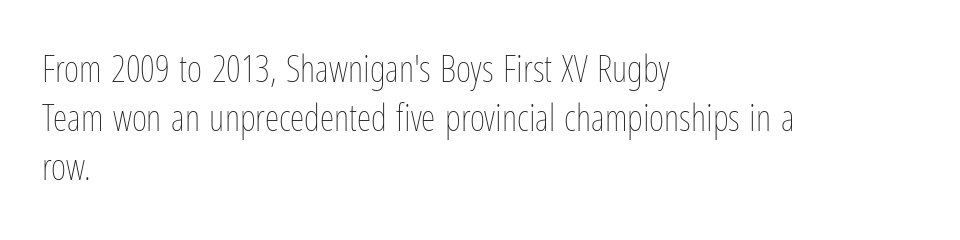
Q: Is the text bold? A: No.
Q: Is the text italic (slanted)? A: No, it is upright.
Q: Is the text underlined? A: No.
Q: How is the paragraph aligned? A: Left-aligned.
Q: Is the spacing between letters normal or unusually wide? A: Normal.
Q: Is the spacing between lines tight, normal or loose? A: Normal.
Q: Width (condensed, normal, or wide)? A: Condensed.
Q: Stroke contrast? A: Low.
Q: x-height? A: Medium.
Q: Monospaced? A: No.
